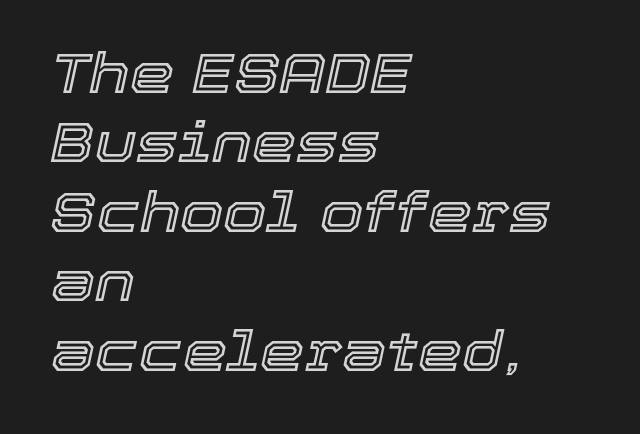
The letters advance in unequal steps, a hallmark of proportional type. Plain, unruled lines of type. The rendering applies a slant to the glyphs. Layout note: lines flush left. In terms of letterspacing, this is plain default setting.
